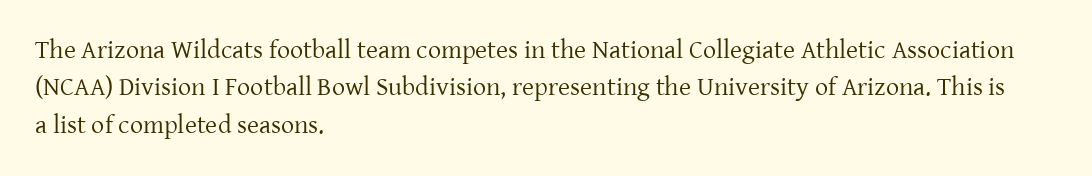
{"italic": "no", "bold": "no", "underline": "no", "align": "left", "line_spacing": "normal", "line_spacing_ratio": 1.44, "letter_spacing": "normal", "letter_spacing_em": 0.0, "glyph_px": 26}
